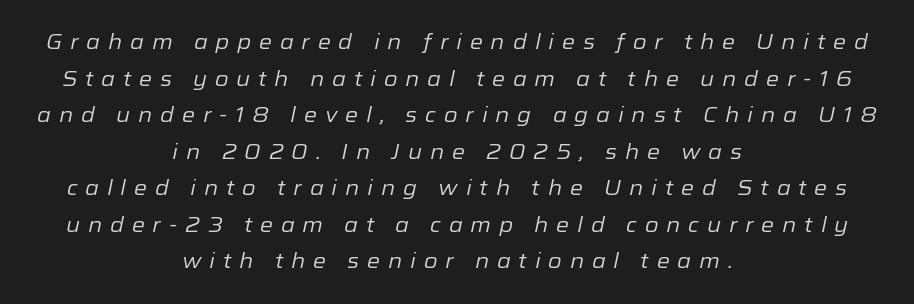
Q: Is the text bold? A: No.
Q: Is the text italic (slanted)? A: Yes, it leans right by about 12 degrees.
Q: Is the text underlined? A: No.
Q: How is the paragraph aligned? A: Centered.
Q: Is the spacing between letters normal or unusually wide? A: Unusually wide.
